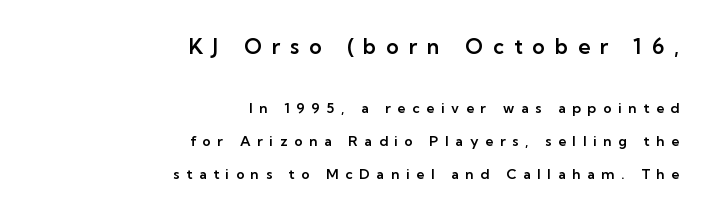
{"italic": "no", "underline": "no", "align": "right", "line_spacing": "loose", "line_spacing_ratio": 2.36, "letter_spacing": "wide", "letter_spacing_em": 0.48, "larger_block": "first", "size_ratio": 1.5, "glyph_px": 21}
